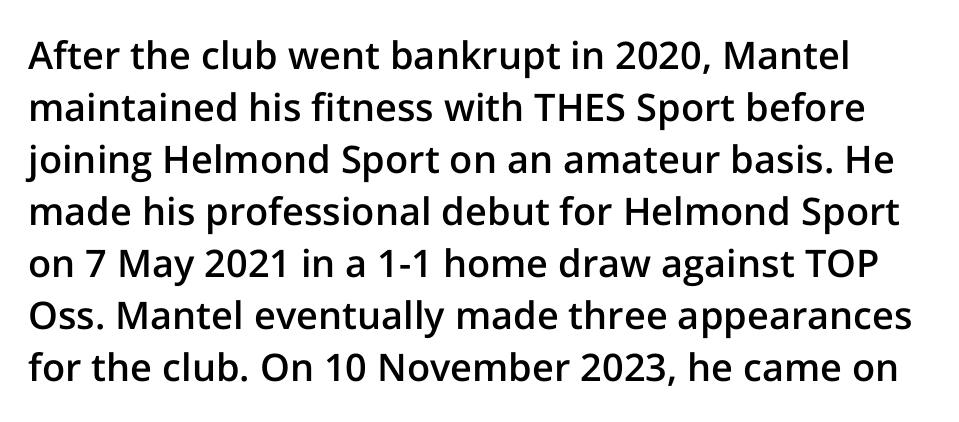
Q: Is the text bold? A: Semi-bold.
Q: Is the text italic (slanted)? A: No, it is upright.
Q: Is the typeface a serif or a sans-serif typeface? A: Sans-serif.
Q: Is the text underlined? A: No.
Q: Is the spacing between letters normal or unusually wide? A: Normal.
Q: Is the spacing between lines tight, normal or loose? A: Normal.
Q: Width (condensed, normal, or wide)? A: Normal.
Q: Stroke contrast? A: Low.
Q: x-height? A: Medium.
Q: Monospaced? A: No.
